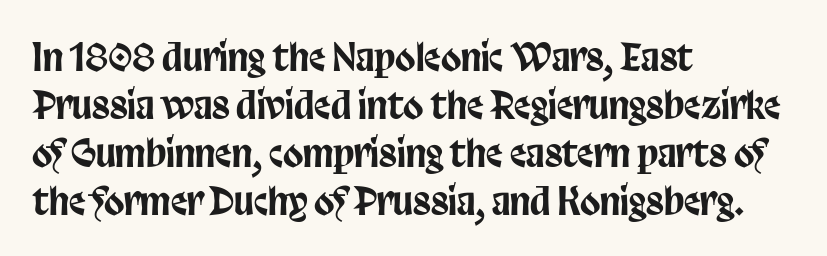
Q: Is the text italic (slanted)? A: No, it is upright.
Q: Is the typeface a serif or a sans-serif typeface? A: Sans-serif.
Q: Is the text underlined? A: No.
Q: How is the paragraph aligned? A: Left-aligned.
Q: Is the spacing between letters normal or unusually wide? A: Normal.
Q: Is the spacing between lines tight, normal or loose? A: Normal.
Q: Width (condensed, normal, or wide)? A: Condensed.
Q: Stroke contrast? A: Low.
Q: x-height? A: Large.
Q: Monospaced? A: No.
